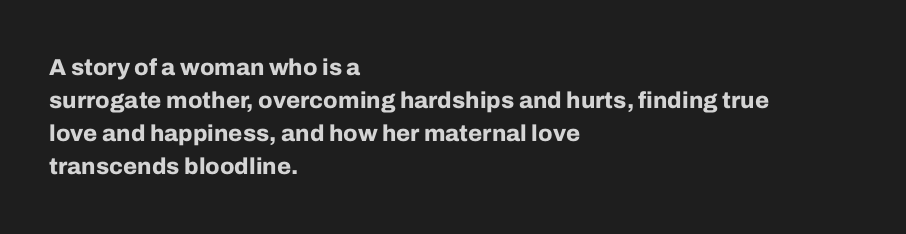
The image shows 23 px bold type, upright; set left-aligned, normal line spacing (1.44x), normal letter spacing, not underlined.
